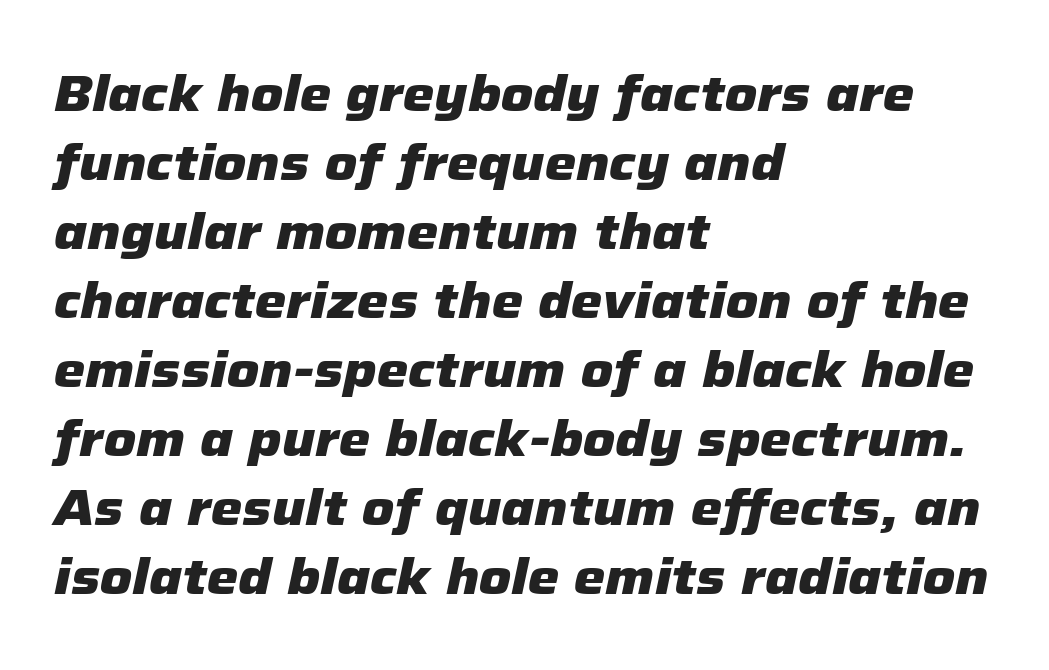
{"italic": "yes", "lean": "right", "slant_degrees": 12, "bold": "yes", "weight": "heavy", "width": "normal", "stroke_contrast": "low", "x_height": "medium", "monospaced": "no", "underline": "no", "align": "left", "line_spacing": "normal", "line_spacing_ratio": 1.38, "letter_spacing": "normal", "letter_spacing_em": 0.0, "glyph_px": 50}
